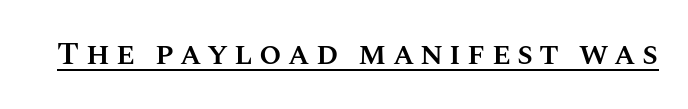
The image shows 32 px semibold type, upright; set underlined; medium stroke contrast and a large x-height.
